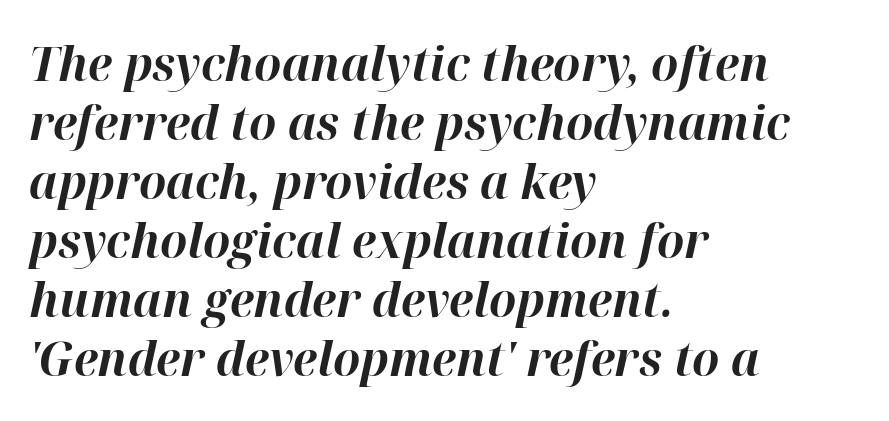
The image shows 48 px bold type, italic (leaning right); set left-aligned, line spacing 1.23x, normal letter spacing, not underlined; high stroke contrast and a medium x-height.
